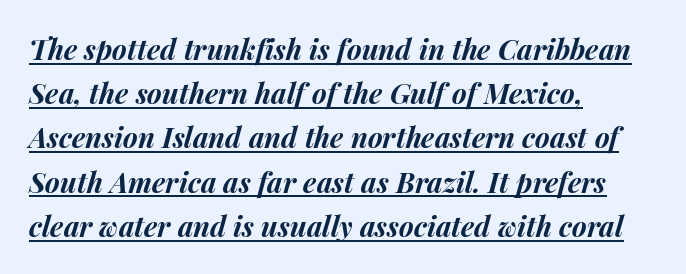
{"italic": "yes", "lean": "right", "slant_degrees": 15, "bold": "yes", "weight": "bold", "width": "normal", "stroke_contrast": "medium", "x_height": "medium", "monospaced": "no", "underline": "yes", "align": "left", "line_spacing": "normal", "line_spacing_ratio": 1.58, "letter_spacing": "normal", "letter_spacing_em": 0.0, "glyph_px": 28}
